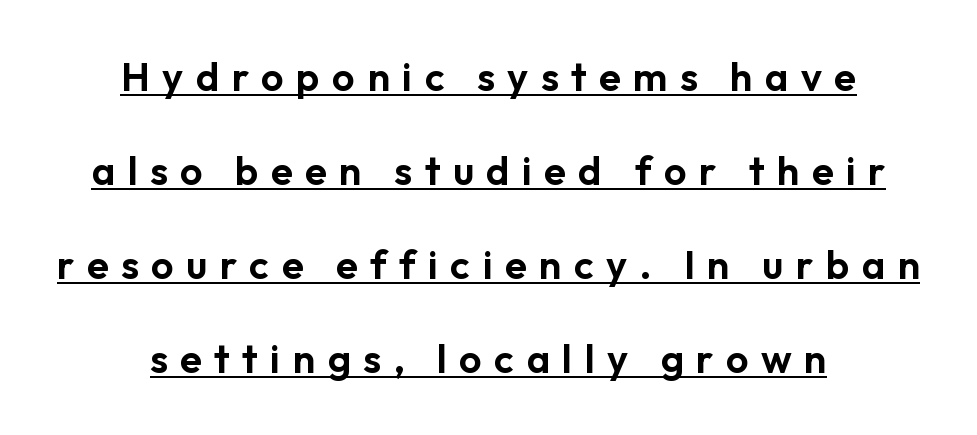
A typesetter would mark this as roman, not italic. One glance says open: line gaps are wider than usual. The whitespace from short lines is split evenly between both sides. You could not count columns in this text — the font is proportionally spaced. Each word looks stretched out because of the extra space between its letters.
